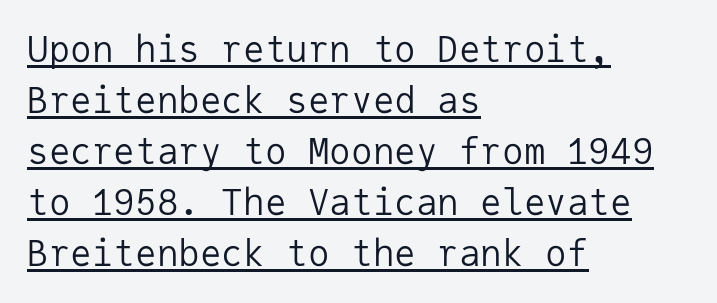
The image shows 36 px regular-weight sans-serif type, upright, monospaced; set left-aligned, normal line spacing (1.42x), normal letter spacing, underlined; low stroke contrast and a medium x-height.
